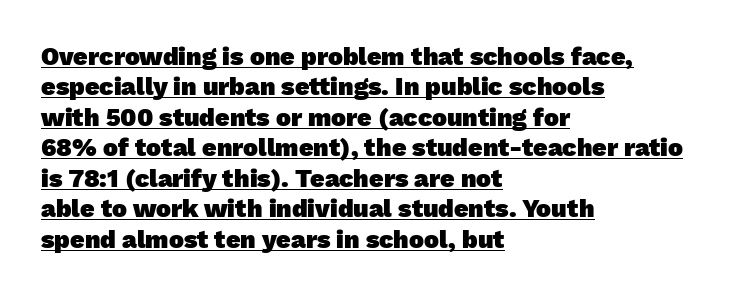
Q: Is the text bold? A: Yes.
Q: Is the text underlined? A: Yes.
Q: How is the paragraph aligned? A: Left-aligned.
Q: Is the spacing between letters normal or unusually wide? A: Normal.
